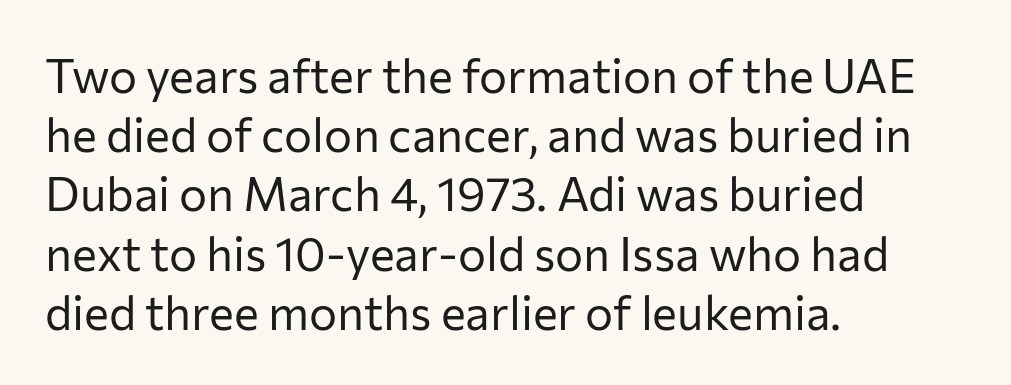
{"serif": "no", "italic": "no", "bold": "no", "weight": "regular", "width": "normal", "stroke_contrast": "low", "x_height": "medium", "monospaced": "no", "underline": "no", "align": "left", "line_spacing": "normal", "line_spacing_ratio": 1.26, "letter_spacing": "normal", "letter_spacing_em": 0.0, "glyph_px": 47}
